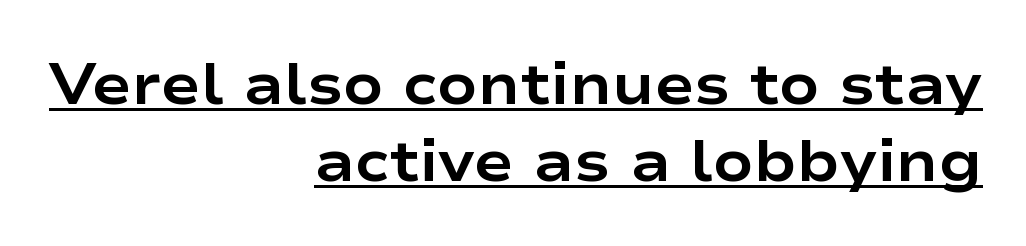
Q: Is the text bold? A: Yes.
Q: Is the text italic (slanted)? A: No, it is upright.
Q: Is the typeface a serif or a sans-serif typeface? A: Sans-serif.
Q: Is the text underlined? A: Yes.
Q: How is the paragraph aligned? A: Right-aligned.
Q: Is the spacing between letters normal or unusually wide? A: Normal.
Q: Is the spacing between lines tight, normal or loose? A: Normal.
Q: Width (condensed, normal, or wide)? A: Wide.
Q: Stroke contrast? A: Low.
Q: x-height? A: Medium.
Q: Monospaced? A: No.
